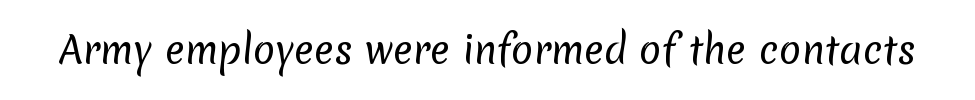
Character widths vary here, with narrow letters taking less room than wide ones. The gaps between neighbouring characters are ordinary and unremarkable. Think standard paragraph weight, or any step lighter than that. This rendering employs a face without finishing strokes, i.e., a sans-serif.
